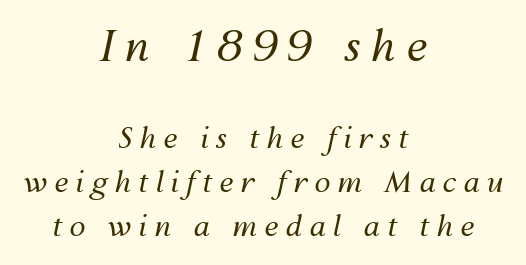
Q: Is the text bold? A: No.
Q: Is the text italic (slanted)? A: Yes, it leans right by about 12 degrees.
Q: Is the text underlined? A: No.
Q: How is the paragraph aligned? A: Centered.
Q: Is the spacing between letters normal or unusually wide? A: Unusually wide.
Q: Is the spacing between lines tight, normal or loose? A: Normal.
Q: Which block of text is set in a larger size, the first (top) or the second (bottom)? A: The first (top) one.
Q: Width (condensed, normal, or wide)? A: Normal.
Q: Stroke contrast? A: Medium.
Q: x-height? A: Medium.
Q: Monospaced? A: No.
